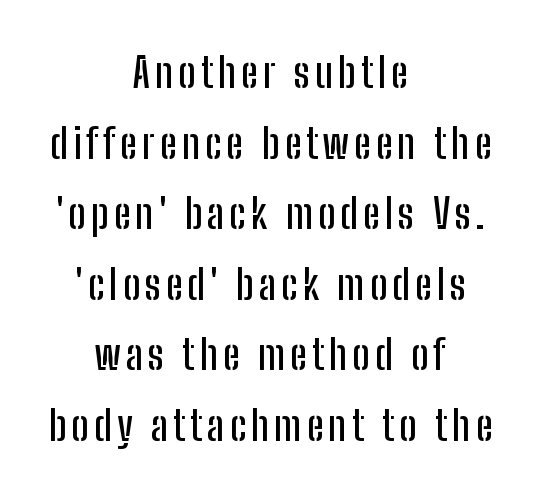
{"serif": "no", "italic": "no", "width": "condensed", "stroke_contrast": "low", "x_height": "medium", "monospaced": "no", "underline": "no", "align": "center", "line_spacing_ratio": 1.72, "glyph_px": 41}
